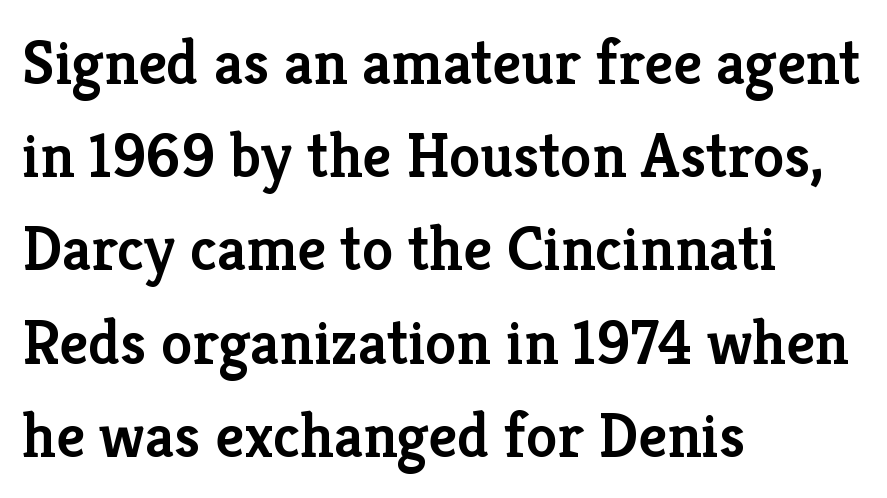
Only glyphs here, with clear space below each row. Is this a fixed-width face? No — the glyphs have proportional, varying widths. The typesetter chose a ragged-right arrangement here. Successive baselines arrive at the customary interval. A semibold gives these letters moderate extra thickness, short of bold. To sum up the face: it has serifs.
